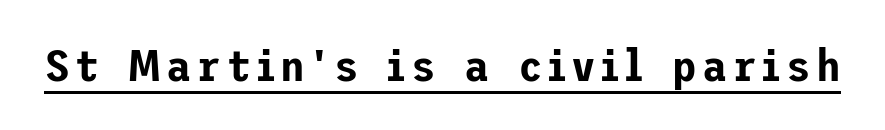
The image shows 45 px sans-serif type, upright; set underlined; low stroke contrast and a medium x-height.
